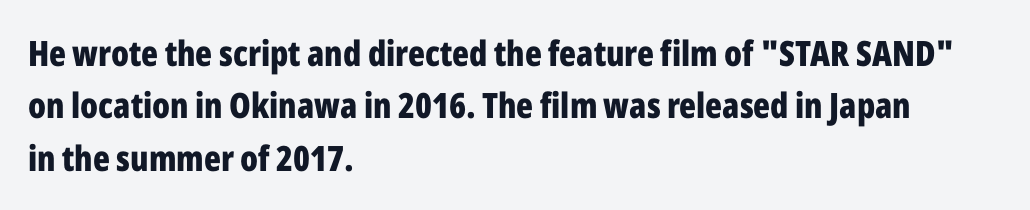
{"serif": "no", "italic": "no", "bold": "yes", "weight": "bold", "width": "condensed", "stroke_contrast": "low", "x_height": "medium", "monospaced": "no", "underline": "no", "align": "left", "line_spacing": "normal", "line_spacing_ratio": 1.5, "letter_spacing": "normal", "letter_spacing_em": 0.0, "glyph_px": 35}
